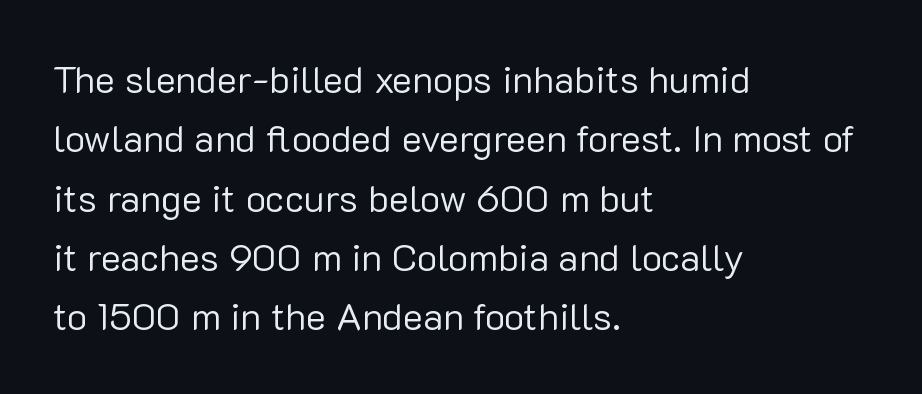
Honestly, the letter spacing is just normal — you wouldn't notice it. Caption: face not bold, strokes unweighted. The letters carry no serifs — their stems end cleanly without finishing strokes. Nope, not italic — everything's standing straight. A bare baseline throughout the passage.
